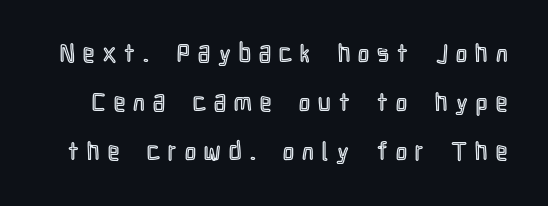
No word sits above an underline. Whoever set this chose breathing room over compactness in the vertical rhythm. Notice how the stems are strictly vertical — no italics here. Letter spacing: wide.
